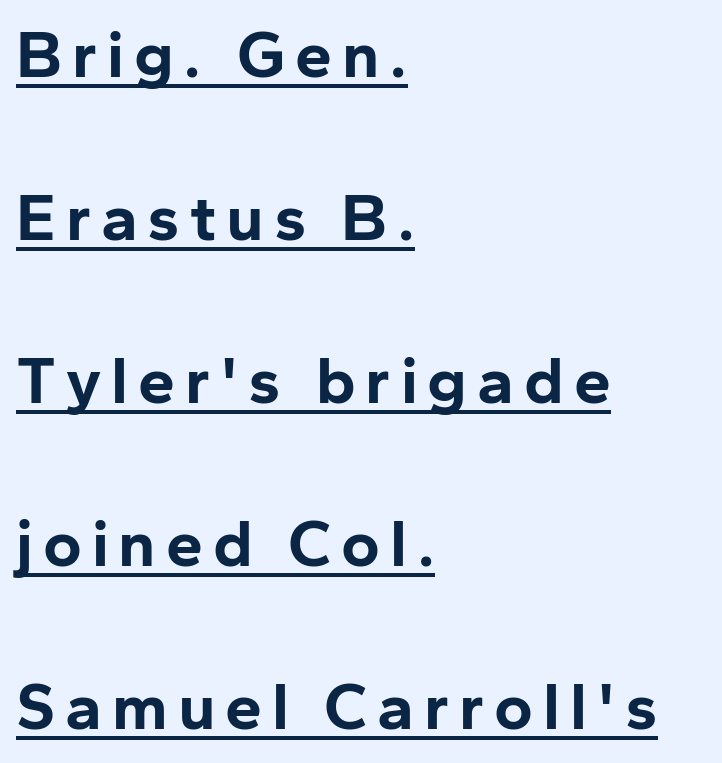
The image shows 66 px bold sans-serif type, upright; set left-aligned, loose line spacing (2.47x), underlined; low stroke contrast and a medium x-height.
